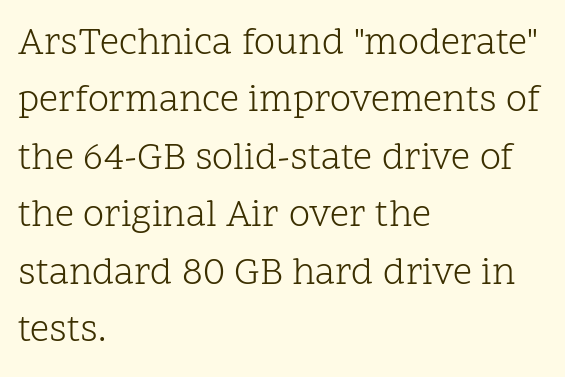
Tracking value appears to be zero — textbook default spacing. Stroke thickness stays within the range of a standard reading face or lighter. A student would call this left alignment; a typographer would say flush left, rag right. This is roman type, the default non-slanted kind. The baseline area is clear.
